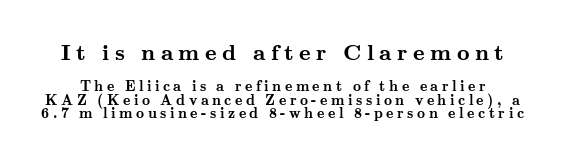
{"italic": "no", "bold": "yes", "underline": "no", "line_spacing": "tight", "line_spacing_ratio": 0.95, "letter_spacing": "wide", "letter_spacing_em": 0.25, "larger_block": "first", "size_ratio": 1.57, "glyph_px": 22}
